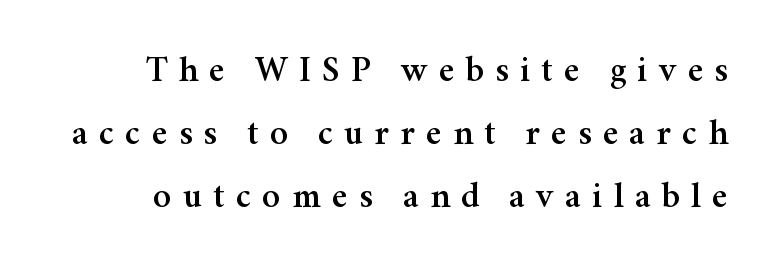
The image shows 36 px serif type, upright; set line spacing 1.75x, unusually wide letter spacing (+0.31 em), not underlined; medium stroke contrast and a medium x-height.
